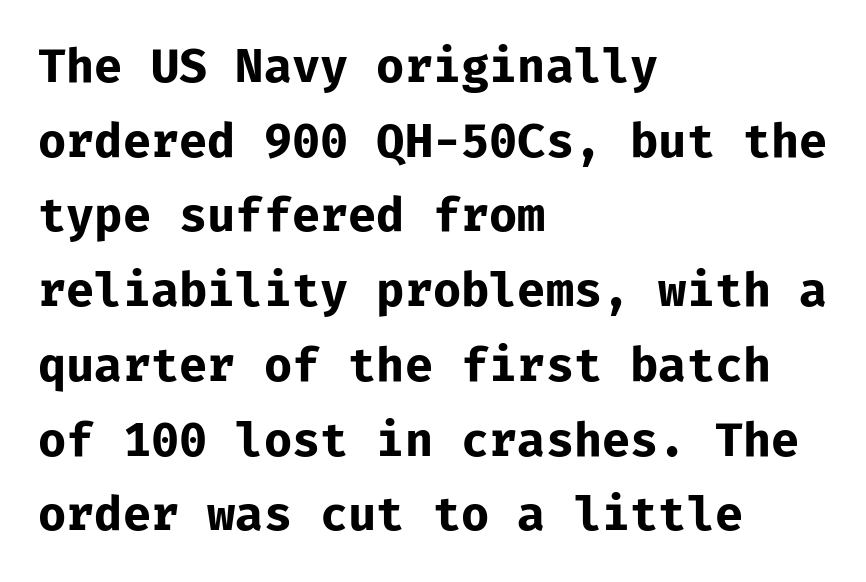
The image shows 47 px bold sans-serif type, upright, monospaced; set left-aligned, normal line spacing (1.59x), normal letter spacing, not underlined; low stroke contrast and a medium x-height.
